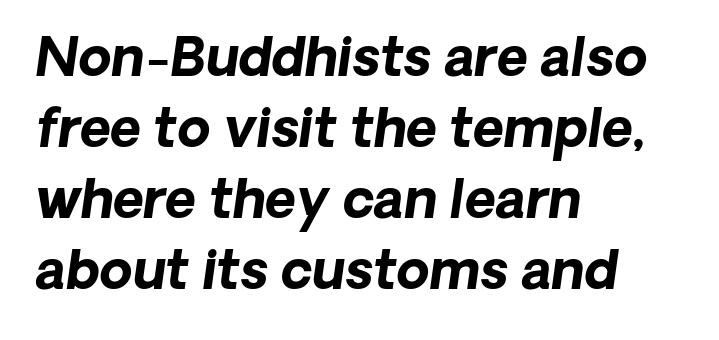
The image shows 53 px bold sans-serif type; set left-aligned, normal line spacing (1.34x), normal letter spacing, not underlined; low stroke contrast and a medium x-height.
